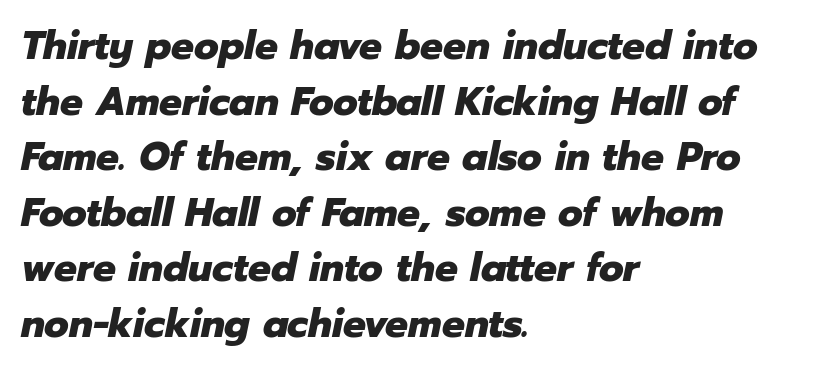
The image shows 40 px heavy type, italic (leaning right); set left-aligned, normal line spacing (1.39x), normal letter spacing, not underlined; low stroke contrast and a medium x-height.
